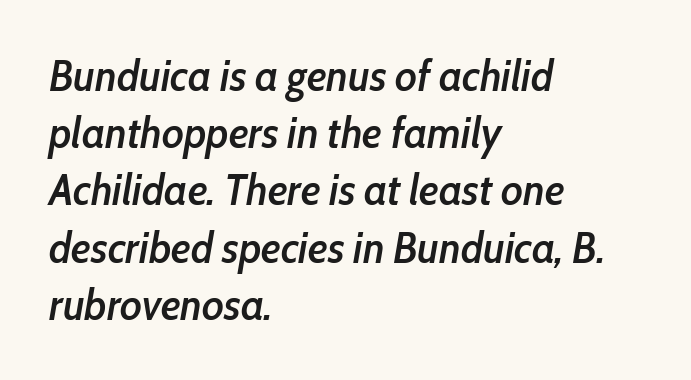
The image shows 43 px semibold, condensed type, italic (leaning right); set left-aligned, normal line spacing (1.33x), normal letter spacing, not underlined; low stroke contrast and a medium x-height.
